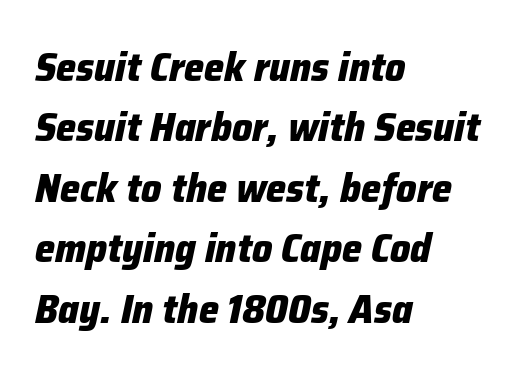
Teacher's note: observe the even left margin — that is flush-left alignment. Underline: absent. In terms of letterspacing, this is plain default setting. The font is running at its bold setting. Compared with typical paragraphs, the rows here are spaced about the same.
